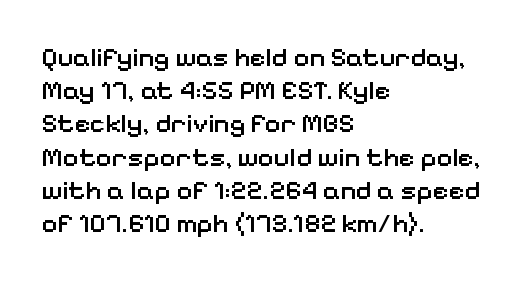
Q: Is the text bold? A: Semi-bold.
Q: Is the text italic (slanted)? A: No, it is upright.
Q: Is the text underlined? A: No.
Q: How is the paragraph aligned? A: Left-aligned.
Q: Is the spacing between letters normal or unusually wide? A: Normal.
